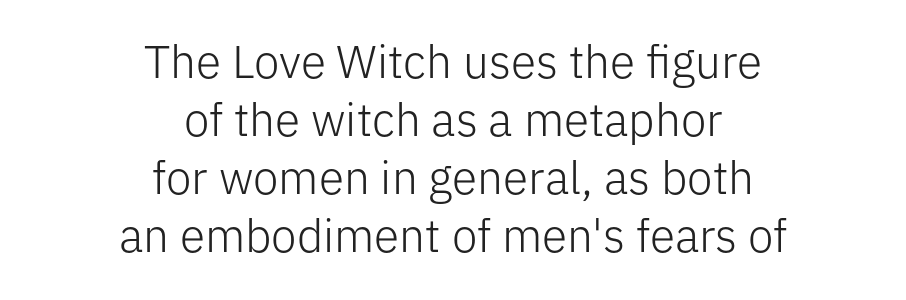
The image shows 46 px light sans-serif type, upright; set centered, normal line spacing (1.26x), normal letter spacing, not underlined; low stroke contrast and a medium x-height.
